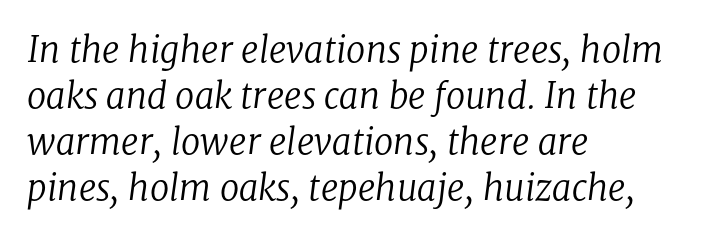
Q: Is the text bold? A: No.
Q: Is the text italic (slanted)? A: Yes, it leans right by about 8 degrees.
Q: Is the typeface a serif or a sans-serif typeface? A: Serif.
Q: Is the text underlined? A: No.
Q: How is the paragraph aligned? A: Left-aligned.
Q: Is the spacing between letters normal or unusually wide? A: Normal.
Q: Is the spacing between lines tight, normal or loose? A: Normal.
Q: Width (condensed, normal, or wide)? A: Normal.
Q: Stroke contrast? A: Low.
Q: x-height? A: Medium.
Q: Monospaced? A: No.
